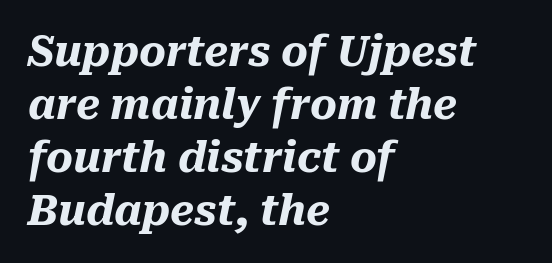
The image shows 41 px heavy type, italic (leaning right); set left-aligned, normal line spacing (1.29x), normal letter spacing, not underlined; medium stroke contrast and a medium x-height.
